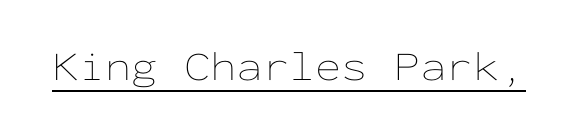
This rendering features underlined lettering. Weight class: somewhere from thin through regular. Looks like terminal output: every glyph gets an equal slot. Posture: vertical.
